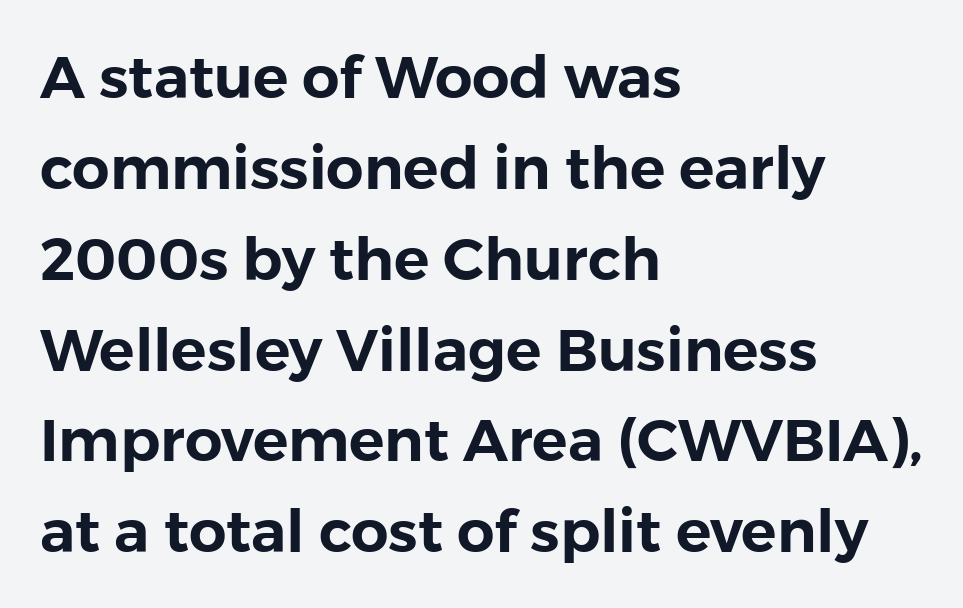
Q: Is the text italic (slanted)? A: No, it is upright.
Q: Is the typeface a serif or a sans-serif typeface? A: Sans-serif.
Q: Is the text underlined? A: No.
Q: How is the paragraph aligned? A: Left-aligned.
Q: Is the spacing between letters normal or unusually wide? A: Normal.
Q: Is the spacing between lines tight, normal or loose? A: Normal.
Q: Width (condensed, normal, or wide)? A: Normal.
Q: Stroke contrast? A: Low.
Q: x-height? A: Medium.
Q: Monospaced? A: No.
